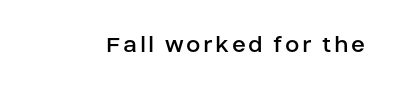
On a weight scale, this lands at 450 or below. The gap between lines stays unmarked. Notice how the stems are strictly vertical — no italics here.
